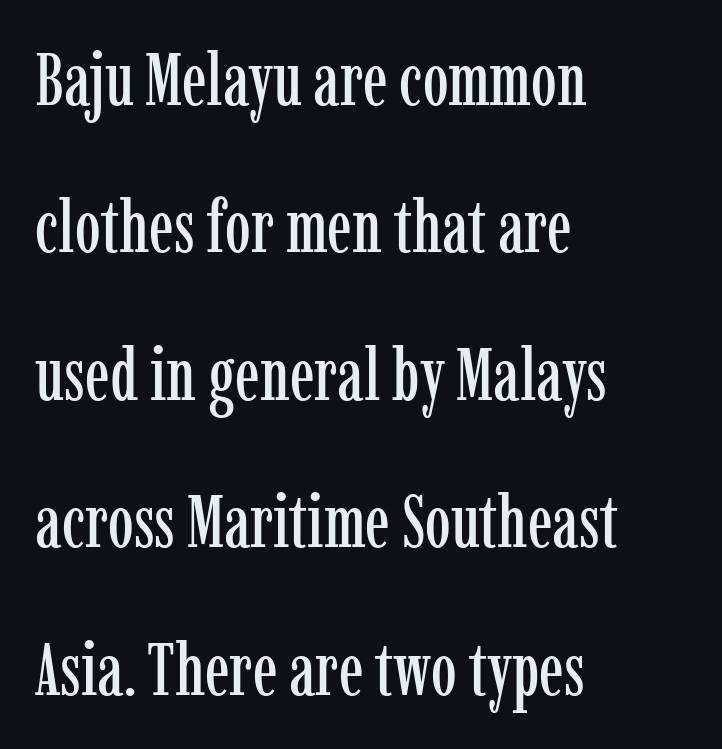
The image shows 73 px condensed serif type, upright; set left-aligned, loose line spacing (2.02x), normal letter spacing, not underlined; low stroke contrast and a medium x-height.
